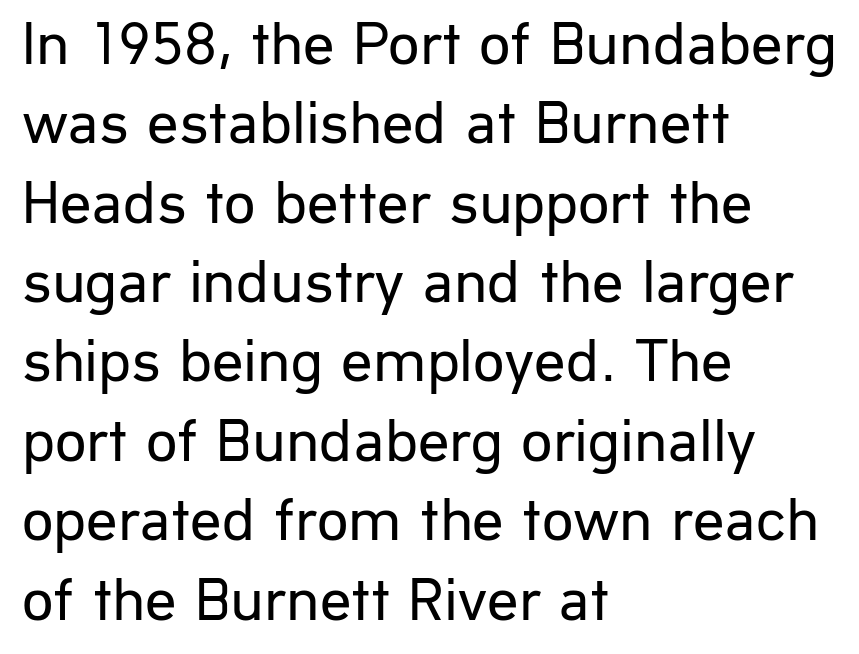
Q: Is the text bold? A: No.
Q: Is the text italic (slanted)? A: No, it is upright.
Q: Is the typeface a serif or a sans-serif typeface? A: Sans-serif.
Q: Is the text underlined? A: No.
Q: How is the paragraph aligned? A: Left-aligned.
Q: Is the spacing between letters normal or unusually wide? A: Normal.
Q: Is the spacing between lines tight, normal or loose? A: Normal.
Q: Width (condensed, normal, or wide)? A: Normal.
Q: Stroke contrast? A: Low.
Q: x-height? A: Medium.
Q: Monospaced? A: No.
